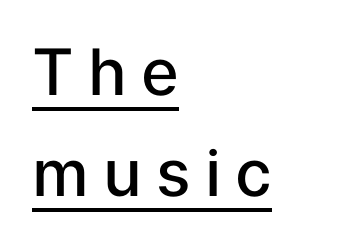
The image shows 64 px semibold sans-serif type, upright; set left-aligned, normal line spacing (1.58x), unusually wide letter spacing (+0.22 em), underlined; low stroke contrast and a medium x-height.
